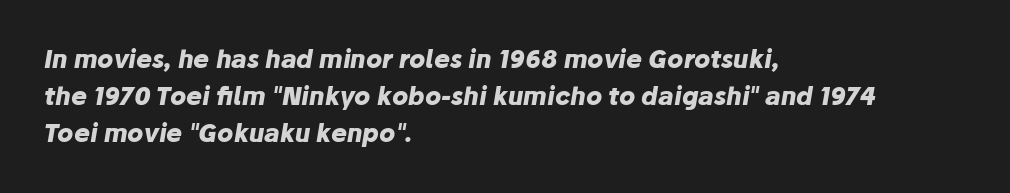
{"italic": "yes", "lean": "right", "slant_degrees": 10, "bold": "yes", "underline": "no", "align": "left", "line_spacing": "normal", "line_spacing_ratio": 1.55, "letter_spacing": "normal", "letter_spacing_em": 0.0, "glyph_px": 24}
